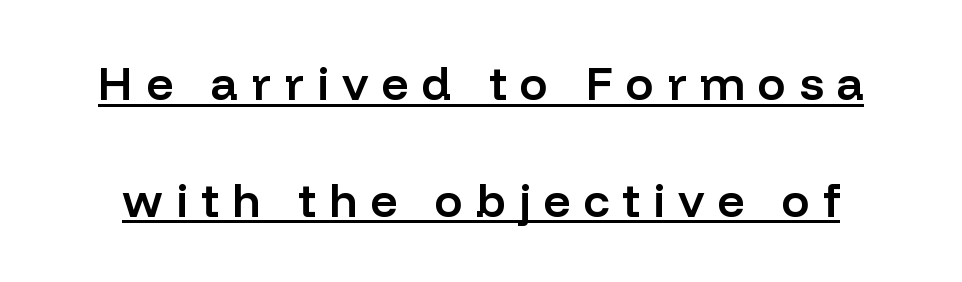
Q: Is the text bold? A: Semi-bold.
Q: Is the text italic (slanted)? A: No, it is upright.
Q: Is the typeface a serif or a sans-serif typeface? A: Sans-serif.
Q: Is the text underlined? A: Yes.
Q: Is the spacing between letters normal or unusually wide? A: Unusually wide.
Q: Is the spacing between lines tight, normal or loose? A: Loose.
Q: Width (condensed, normal, or wide)? A: Normal.
Q: Stroke contrast? A: Low.
Q: x-height? A: Medium.
Q: Monospaced? A: No.
